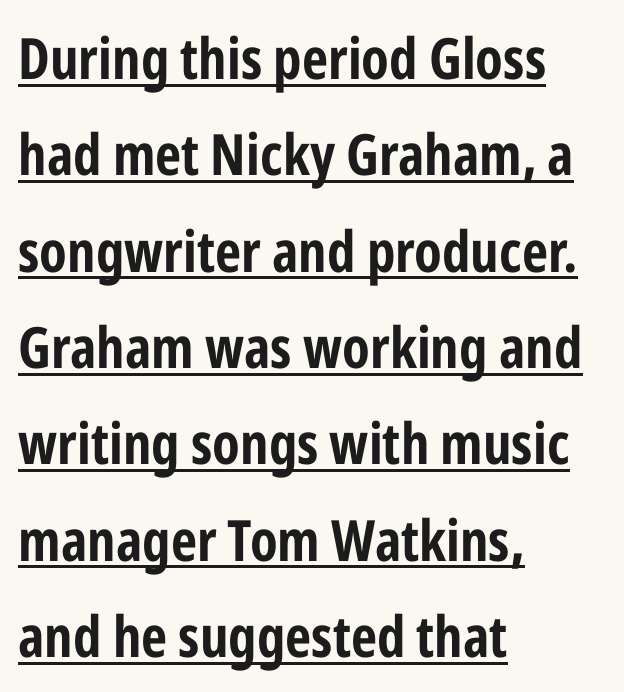
Q: Is the text bold? A: Yes.
Q: Is the text italic (slanted)? A: No, it is upright.
Q: Is the typeface a serif or a sans-serif typeface? A: Sans-serif.
Q: Is the text underlined? A: Yes.
Q: How is the paragraph aligned? A: Left-aligned.
Q: Is the spacing between letters normal or unusually wide? A: Normal.
Q: Is the spacing between lines tight, normal or loose? A: Normal.
Q: Width (condensed, normal, or wide)? A: Condensed.
Q: Stroke contrast? A: Low.
Q: x-height? A: Medium.
Q: Monospaced? A: No.
